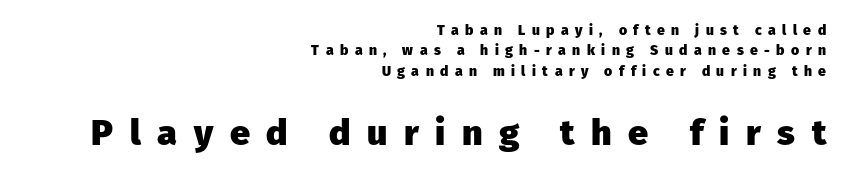
Do the letters lean? They stand straight. Someone cranked the tracking dial way up on this one. Visually the block forms a straight wall on the right and a jagged coastline on the left. Compare the two chunks: the lower has the greater cap height. Unlike a traditional serif, this face leaves its strokes unadorned.
